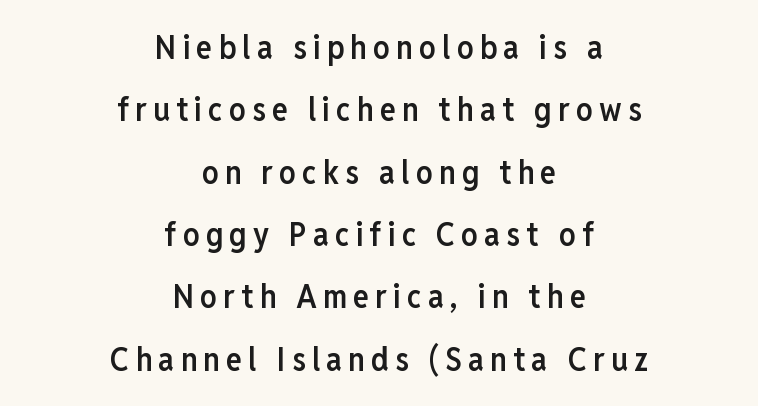
The image shows 33 px semibold, condensed sans-serif type, upright; set centered, line spacing 1.89x, not underlined; low stroke contrast and a medium x-height.
